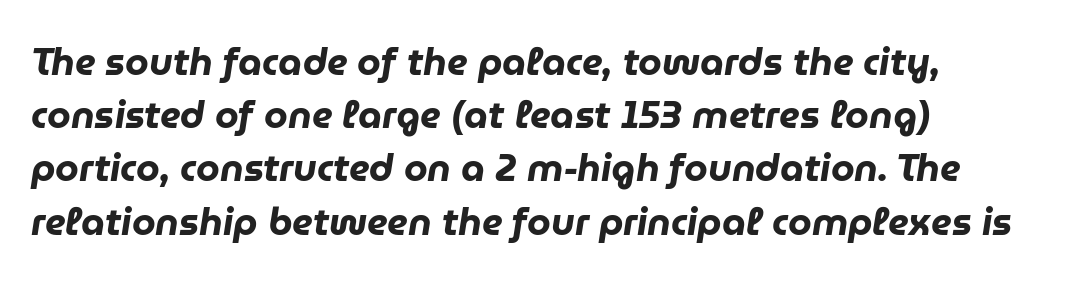
The image shows 38 px heavy type, italic (leaning right); set left-aligned, normal line spacing (1.4x), normal letter spacing, not underlined; low stroke contrast and a medium x-height.
